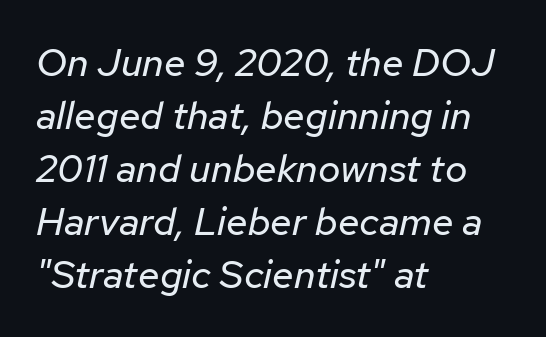
The image shows 39 px regular-weight type, italic (leaning right); set left-aligned, normal line spacing (1.36x), normal letter spacing, not underlined; low stroke contrast and a medium x-height.
